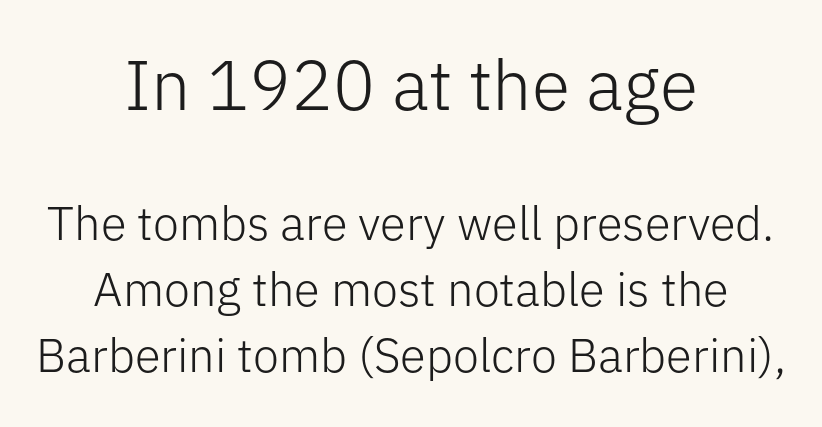
{"serif": "no", "italic": "no", "bold": "no", "weight": "light", "width": "normal", "stroke_contrast": "low", "x_height": "medium", "monospaced": "no", "underline": "no", "align": "center", "line_spacing": "normal", "line_spacing_ratio": 1.41, "letter_spacing": "normal", "letter_spacing_em": 0.0, "larger_block": "first", "size_ratio": 1.49, "glyph_px": 70}
